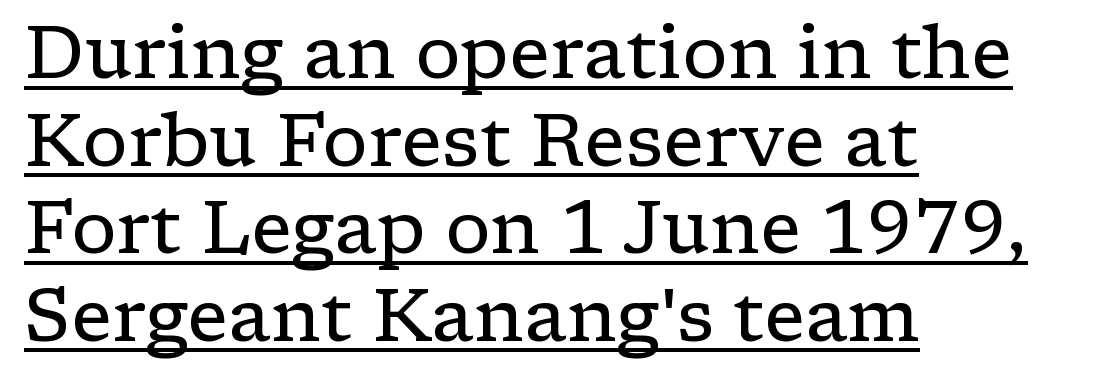
Q: Is the text bold? A: No.
Q: Is the text italic (slanted)? A: No, it is upright.
Q: Is the typeface a serif or a sans-serif typeface? A: Serif.
Q: Is the text underlined? A: Yes.
Q: How is the paragraph aligned? A: Left-aligned.
Q: Is the spacing between letters normal or unusually wide? A: Normal.
Q: Width (condensed, normal, or wide)? A: Wide.
Q: Stroke contrast? A: Low.
Q: x-height? A: Medium.
Q: Monospaced? A: No.
